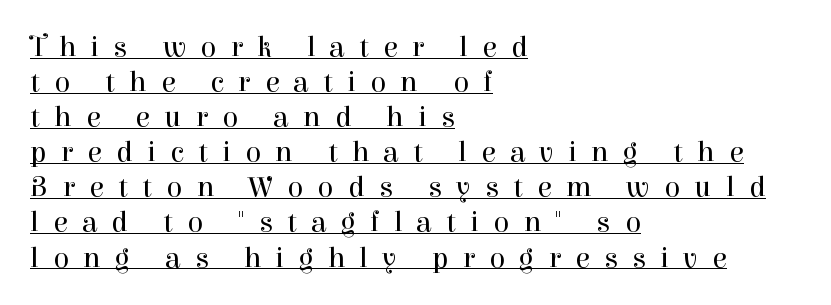
Q: Is the text bold? A: No.
Q: Is the text italic (slanted)? A: No, it is upright.
Q: Is the typeface a serif or a sans-serif typeface? A: Serif.
Q: Is the text underlined? A: Yes.
Q: How is the paragraph aligned? A: Left-aligned.
Q: Is the spacing between letters normal or unusually wide? A: Unusually wide.
Q: Width (condensed, normal, or wide)? A: Normal.
Q: Stroke contrast? A: High.
Q: x-height? A: Medium.
Q: Monospaced? A: No.
